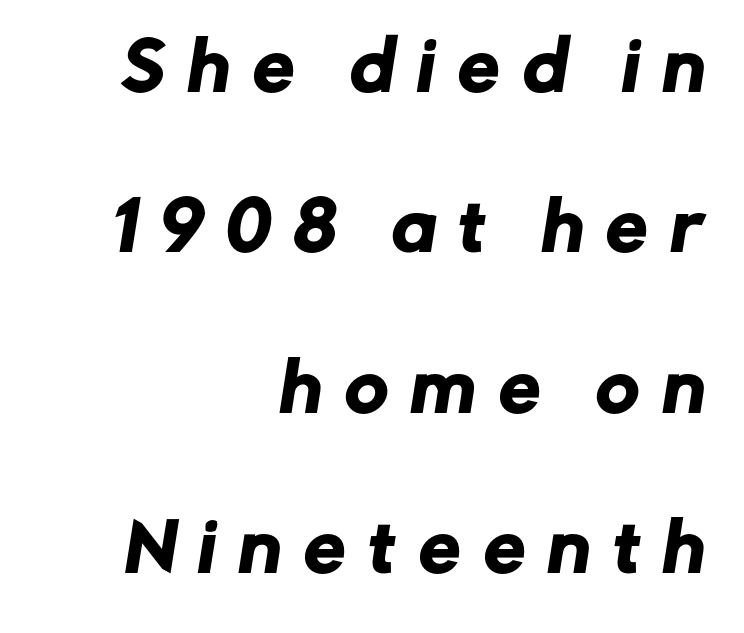
The line texture is sparse and dotted thanks to wide tracking. Quick note: interline space is abundant. The paragraph has a hard right edge and a soft left edge. The face used here is proportionally spaced, like ordinary book or web type.
